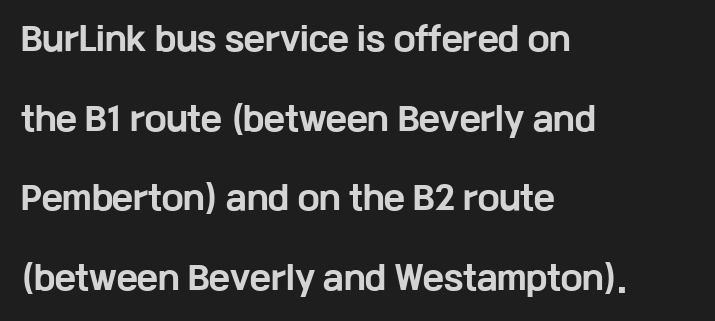
Q: Is the text bold? A: Yes.
Q: Is the text italic (slanted)? A: No, it is upright.
Q: Is the typeface a serif or a sans-serif typeface? A: Sans-serif.
Q: Is the text underlined? A: No.
Q: How is the paragraph aligned? A: Left-aligned.
Q: Is the spacing between letters normal or unusually wide? A: Normal.
Q: Is the spacing between lines tight, normal or loose? A: Loose.
Q: Width (condensed, normal, or wide)? A: Wide.
Q: Stroke contrast? A: Low.
Q: x-height? A: Medium.
Q: Monospaced? A: No.
